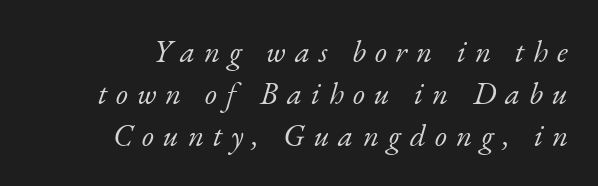
{"serif": "yes", "italic": "yes", "lean": "right", "slant_degrees": 17, "bold": "no", "weight": "light", "width": "normal", "stroke_contrast": "low", "x_height": "small", "monospaced": "no", "underline": "no", "align": "right", "line_spacing": "normal", "line_spacing_ratio": 1.35, "letter_spacing": "wide", "letter_spacing_em": 0.29, "glyph_px": 31}
